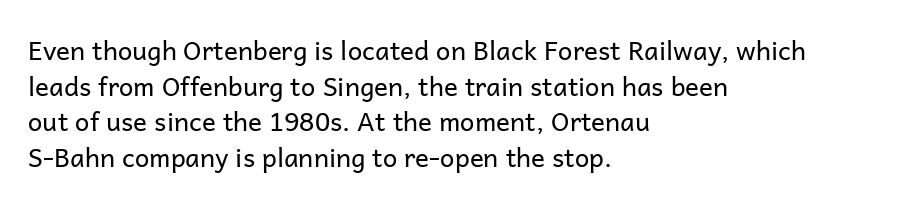
The image shows 26 px text type, upright; set left-aligned, normal line spacing (1.37x), normal letter spacing, not underlined.
